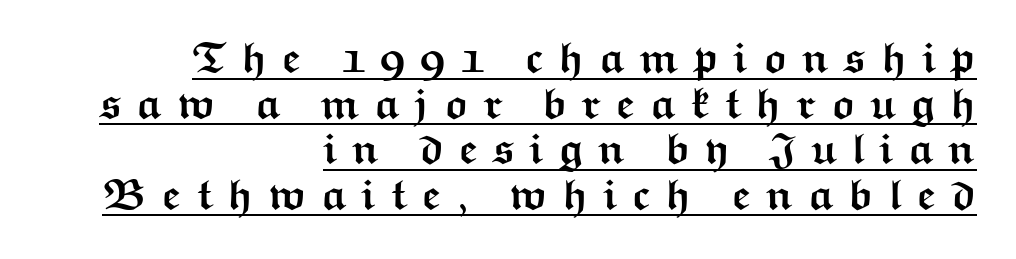
{"serif": "no", "italic": "no", "bold": "yes", "weight": "semibold", "width": "wide", "stroke_contrast": "medium", "x_height": "medium", "monospaced": "no", "underline": "yes", "align": "right", "line_spacing": "tight", "line_spacing_ratio": 1.06, "letter_spacing": "wide", "letter_spacing_em": 0.33, "glyph_px": 43}
